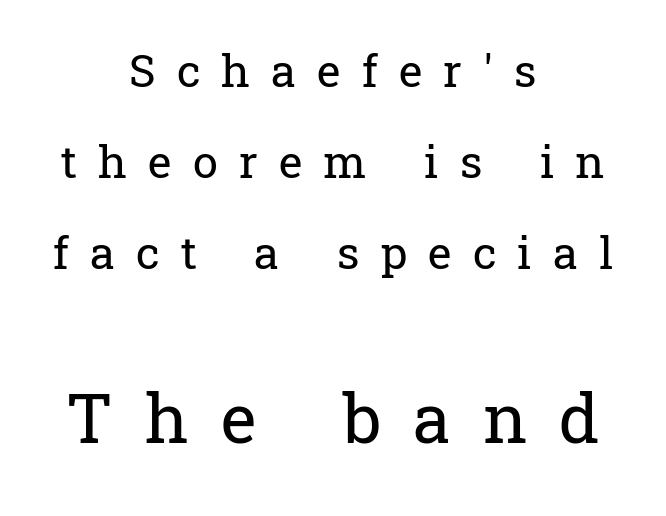
The image shows 68 px regular-weight serif type, upright; set centered, loose line spacing (2.02x), unusually wide letter spacing (+0.47 em), not underlined; the second (bottom) block is 1.51x larger; low stroke contrast and a medium x-height.
